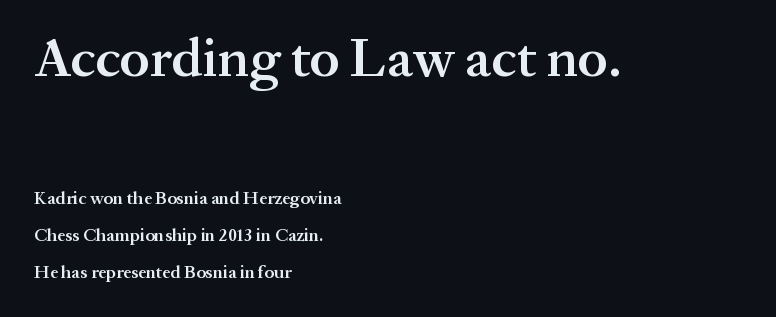
Q: Is the text bold? A: Semi-bold.
Q: Is the text italic (slanted)? A: No, it is upright.
Q: Is the typeface a serif or a sans-serif typeface? A: Serif.
Q: Is the text underlined? A: No.
Q: How is the paragraph aligned? A: Left-aligned.
Q: Is the spacing between letters normal or unusually wide? A: Normal.
Q: Is the spacing between lines tight, normal or loose? A: Loose.
Q: Which block of text is set in a larger size, the first (top) or the second (bottom)? A: The first (top) one.
Q: Width (condensed, normal, or wide)? A: Normal.
Q: Stroke contrast? A: Medium.
Q: x-height? A: Medium.
Q: Monospaced? A: No.
